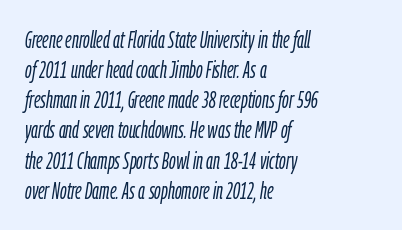
{"italic": "yes", "lean": "right", "slant_degrees": 9, "bold": "no", "underline": "no", "align": "left", "line_spacing": "normal", "line_spacing_ratio": 1.31, "letter_spacing": "normal", "letter_spacing_em": 0.0, "glyph_px": 23}
